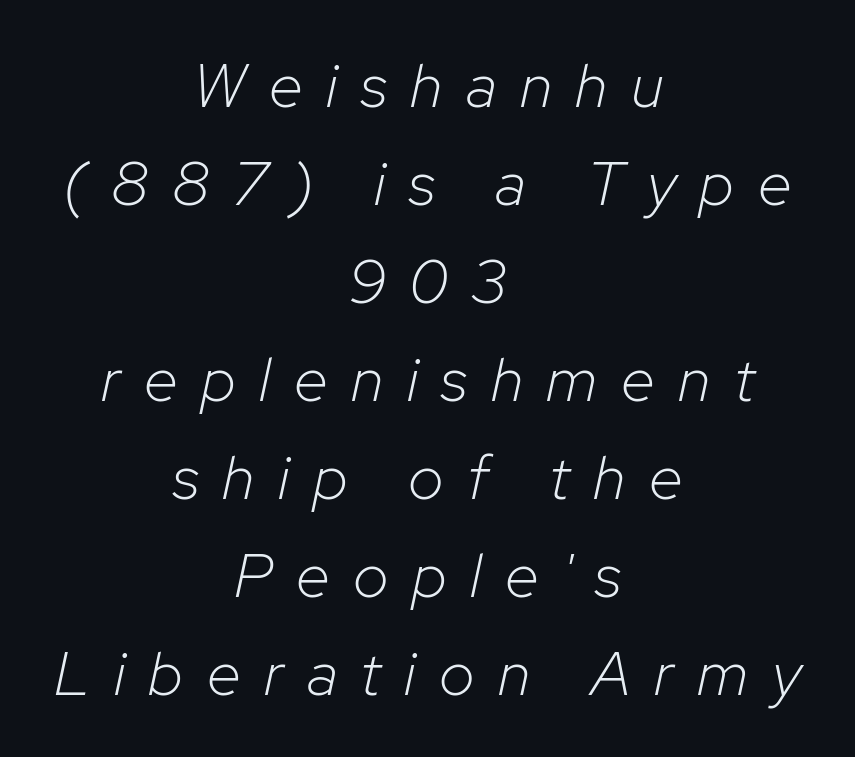
{"italic": "yes", "lean": "right", "slant_degrees": 12, "bold": "no", "weight": "light", "width": "normal", "stroke_contrast": "low", "x_height": "medium", "monospaced": "no", "underline": "no", "align": "center", "line_spacing": "normal", "line_spacing_ratio": 1.58, "letter_spacing": "wide", "letter_spacing_em": 0.38, "glyph_px": 62}
